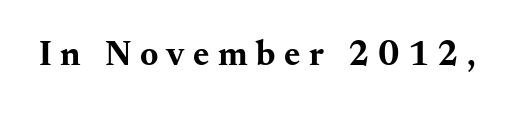
Q: Is the text bold? A: Yes.
Q: Is the text italic (slanted)? A: No, it is upright.
Q: Is the typeface a serif or a sans-serif typeface? A: Serif.
Q: Is the text underlined? A: No.
Q: Is the spacing between letters normal or unusually wide? A: Unusually wide.
Q: Width (condensed, normal, or wide)? A: Wide.
Q: Stroke contrast? A: Medium.
Q: x-height? A: Small.
Q: Monospaced? A: No.
